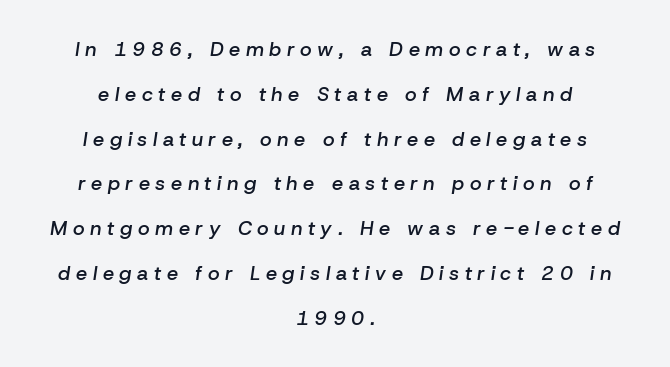
Q: Is the text bold? A: Semi-bold.
Q: Is the text italic (slanted)? A: Yes, it leans right by about 8 degrees.
Q: Is the text underlined? A: No.
Q: How is the paragraph aligned? A: Centered.
Q: Is the spacing between letters normal or unusually wide? A: Unusually wide.
Q: Is the spacing between lines tight, normal or loose? A: Loose.
